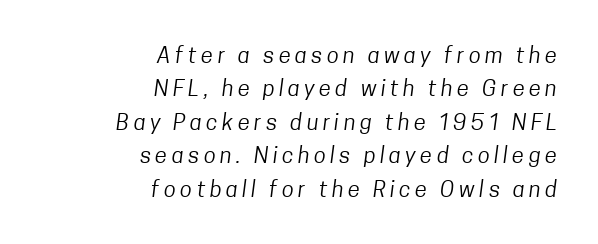
Ink coverage per letter is moderate at most. Nobody drew a line under any word here. A student would call this right alignment; a typographer would say flush right, rag left. Students, observe: this is what conventionally led text looks like. The line texture is sparse and dotted thanks to wide tracking.
